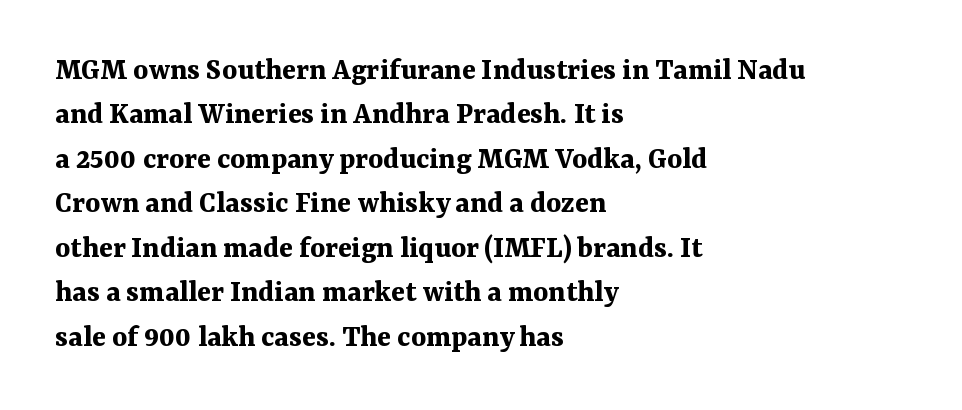
To sum up the face: it has serifs. The paragraph has a hard left edge and a soft right edge. Weight check: bold — yes, fully. The words here are not underlined.
